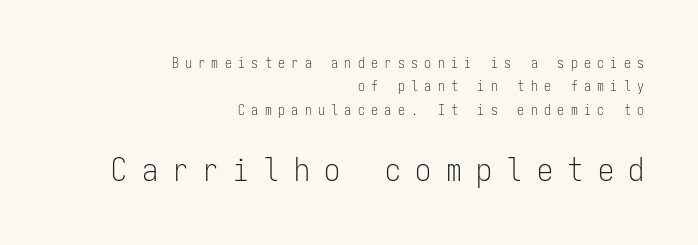
The image shows 32 px light, condensed sans-serif type, upright, monospaced; set right-aligned, normal line spacing (1.67x), unusually wide letter spacing (+0.45 em), not underlined; the second (bottom) block is 2.29x larger; low stroke contrast and a medium x-height.
